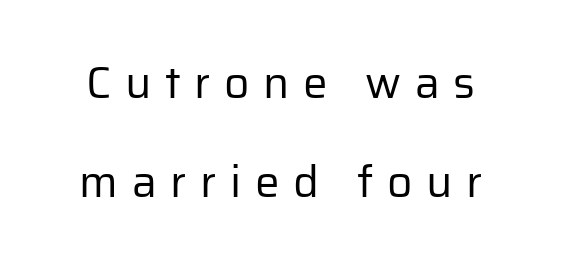
The passage shown is typed in a proportional face where columns would drift. The horizontal fit of the characters is loose and conspicuously gappy. No italicization has been applied; the sample stays upright. Summary of vertical rhythm: relaxed, with wide interline spacing. Are there feet on the stems? There aren't — it's a sans. Letters rest on an invisible, unmarked baseline.
